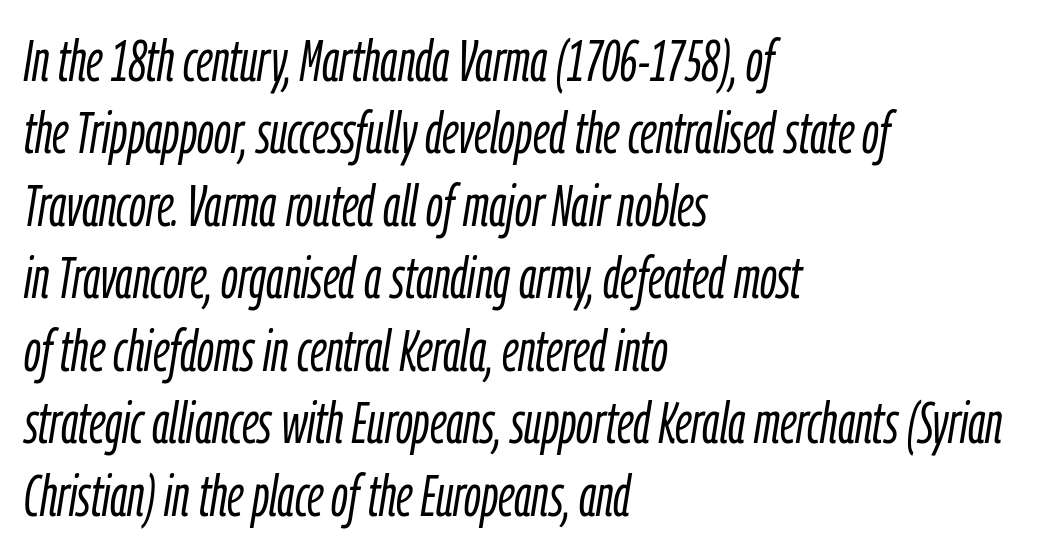
Q: Is the text bold? A: No.
Q: Is the text italic (slanted)? A: Yes, it leans right by about 9 degrees.
Q: Is the text underlined? A: No.
Q: How is the paragraph aligned? A: Left-aligned.
Q: Is the spacing between letters normal or unusually wide? A: Normal.
Q: Is the spacing between lines tight, normal or loose? A: Normal.
Q: Width (condensed, normal, or wide)? A: Condensed.
Q: Stroke contrast? A: Low.
Q: x-height? A: Medium.
Q: Monospaced? A: No.
